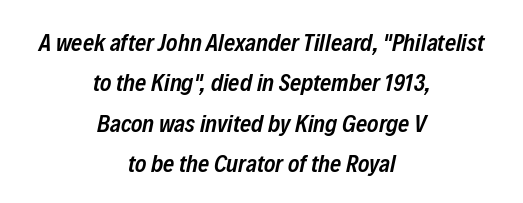
{"italic": "yes", "lean": "right", "slant_degrees": 12, "bold": "semi", "underline": "no", "align": "center", "line_spacing": "normal", "line_spacing_ratio": 1.68, "letter_spacing": "normal", "letter_spacing_em": 0.0, "glyph_px": 24}
